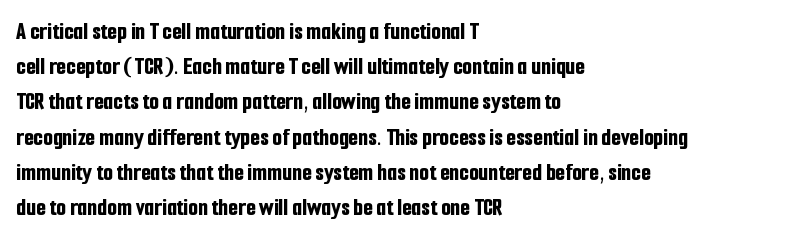
Q: Is the text bold? A: Yes.
Q: Is the text italic (slanted)? A: No, it is upright.
Q: Is the text underlined? A: No.
Q: How is the paragraph aligned? A: Left-aligned.
Q: Is the spacing between letters normal or unusually wide? A: Normal.
Q: Is the spacing between lines tight, normal or loose? A: Normal.
